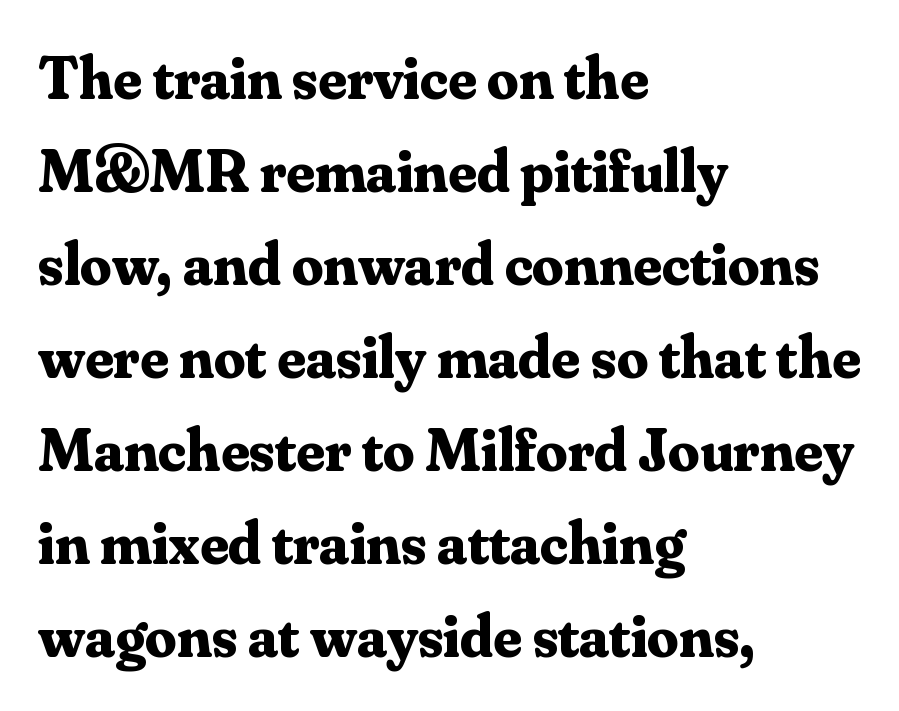
The image shows 62 px bold serif type, upright; set left-aligned, normal line spacing (1.5x), normal letter spacing, not underlined; medium stroke contrast and a small x-height.
